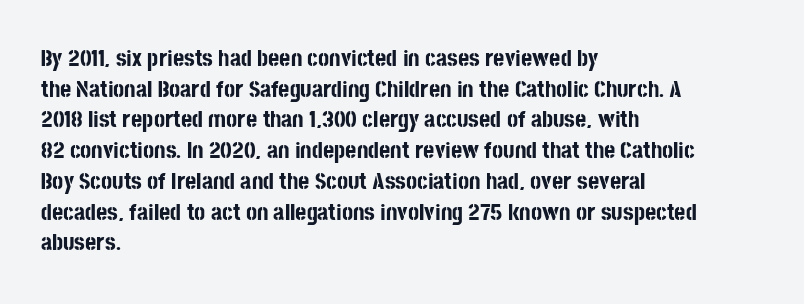
{"italic": "no", "bold": "yes", "underline": "no", "align": "left", "line_spacing": "normal", "line_spacing_ratio": 1.28, "letter_spacing": "normal", "letter_spacing_em": 0.0, "glyph_px": 24}
